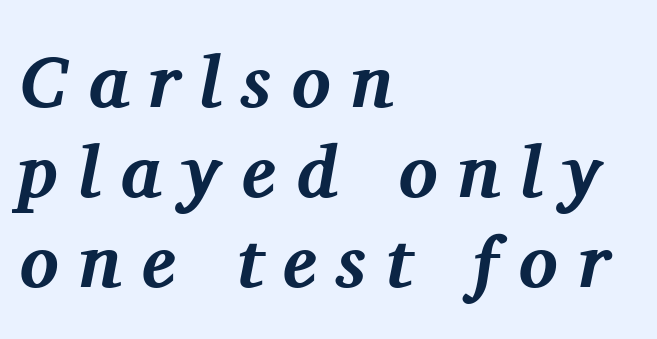
Q: Is the text bold? A: Yes.
Q: Is the text italic (slanted)? A: Yes, it leans right by about 11 degrees.
Q: Is the typeface a serif or a sans-serif typeface? A: Serif.
Q: Is the text underlined? A: No.
Q: How is the paragraph aligned? A: Left-aligned.
Q: Is the spacing between letters normal or unusually wide? A: Unusually wide.
Q: Width (condensed, normal, or wide)? A: Normal.
Q: Stroke contrast? A: Medium.
Q: x-height? A: Medium.
Q: Monospaced? A: No.
